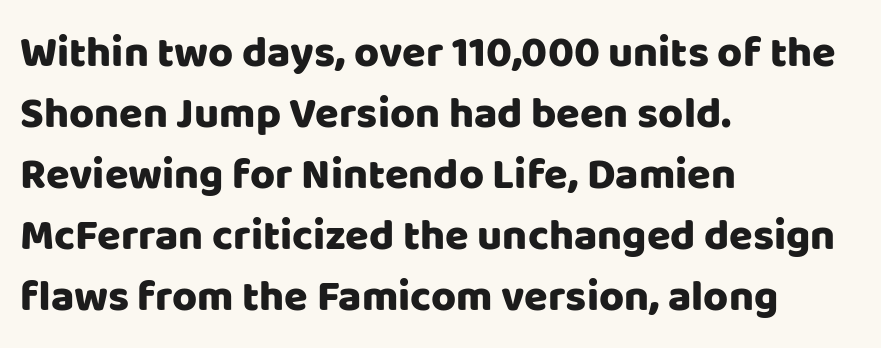
Q: Is the text italic (slanted)? A: No, it is upright.
Q: Is the typeface a serif or a sans-serif typeface? A: Sans-serif.
Q: Is the text underlined? A: No.
Q: How is the paragraph aligned? A: Left-aligned.
Q: Is the spacing between letters normal or unusually wide? A: Normal.
Q: Is the spacing between lines tight, normal or loose? A: Normal.
Q: Width (condensed, normal, or wide)? A: Normal.
Q: Stroke contrast? A: Low.
Q: x-height? A: Large.
Q: Monospaced? A: No.
